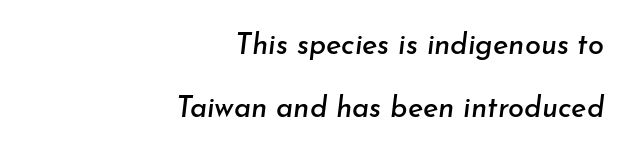
Q: Is the text italic (slanted)? A: Yes, it leans right by about 7 degrees.
Q: Is the text underlined? A: No.
Q: How is the paragraph aligned? A: Right-aligned.
Q: Is the spacing between letters normal or unusually wide? A: Normal.
Q: Is the spacing between lines tight, normal or loose? A: Loose.
Q: Width (condensed, normal, or wide)? A: Normal.
Q: Stroke contrast? A: Low.
Q: x-height? A: Small.
Q: Monospaced? A: No.
